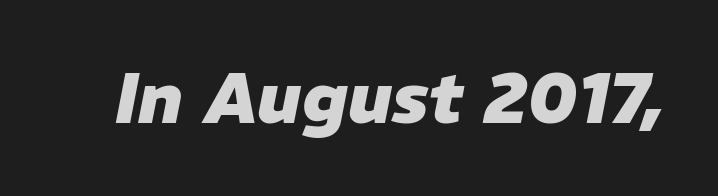
Q: Is the text bold? A: Yes.
Q: Is the text italic (slanted)? A: Yes, it leans right by about 11 degrees.
Q: Is the text underlined? A: No.
Q: Is the spacing between letters normal or unusually wide? A: Normal.
Q: Width (condensed, normal, or wide)? A: Normal.
Q: Stroke contrast? A: Low.
Q: x-height? A: Medium.
Q: Monospaced? A: No.
